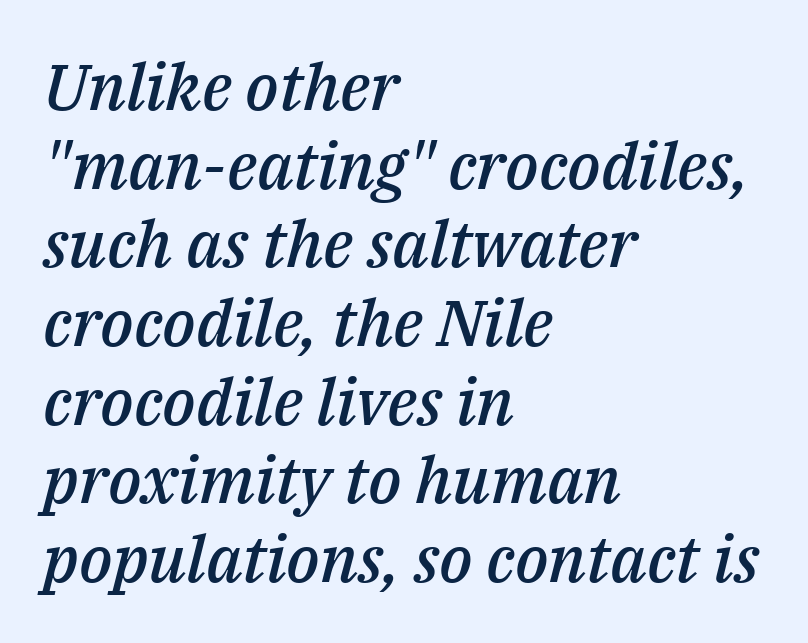
The image shows 65 px semibold type, italic (leaning right); set left-aligned, line spacing 1.21x, normal letter spacing, not underlined; medium stroke contrast and a medium x-height.
